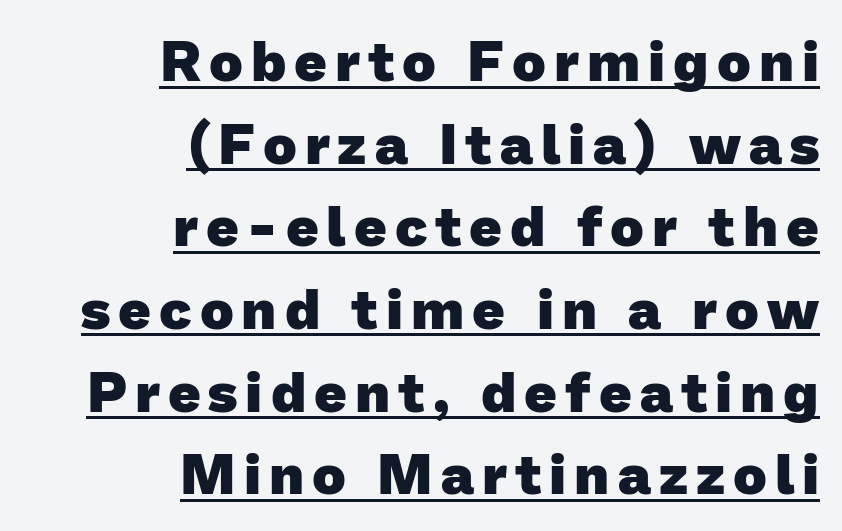
The image shows 57 px heavy sans-serif type; set right-aligned, normal line spacing (1.45x), underlined; low stroke contrast and a medium x-height.
